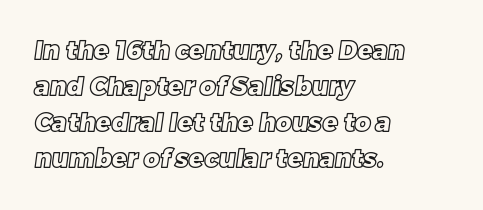
Casual observation: everything's shoved over to the left. In terms of letterspacing, this is plain default setting. The zone under the glyphs is completely vacant. This sample keeps an unexceptional amount of space between lines.
